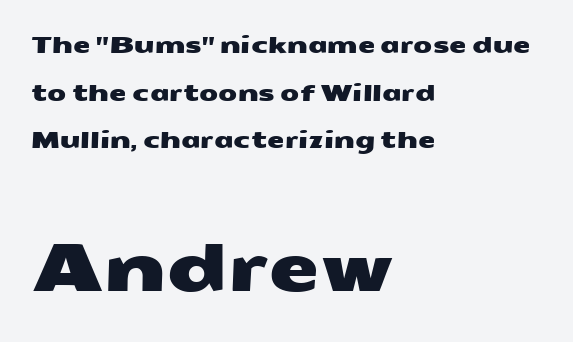
The image shows 66 px wide sans-serif type; set left-aligned, loose line spacing (2.16x), normal letter spacing, not underlined; the second (bottom) block is 3.0x larger; medium stroke contrast and a medium x-height.
